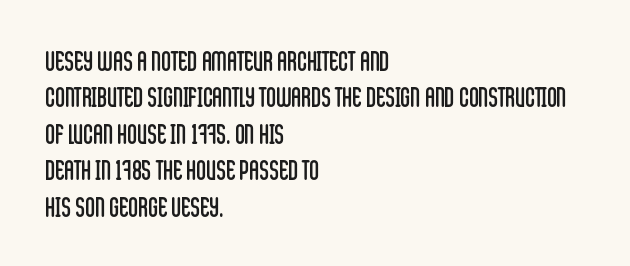
The image shows 27 px text type, upright; set left-aligned, normal line spacing (1.35x), normal letter spacing, not underlined.
